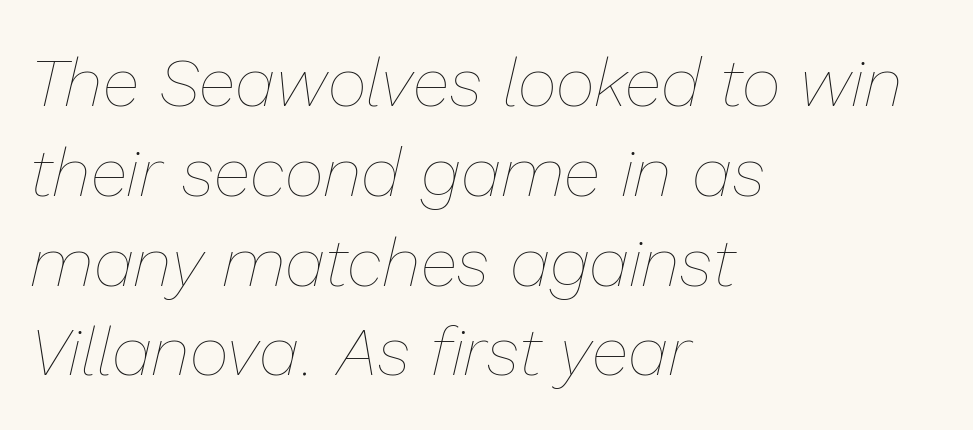
{"italic": "yes", "lean": "right", "slant_degrees": 13, "bold": "no", "weight": "thin", "width": "normal", "stroke_contrast": "low", "x_height": "medium", "monospaced": "no", "underline": "no", "align": "left", "line_spacing": "normal", "line_spacing_ratio": 1.32, "letter_spacing": "normal", "letter_spacing_em": 0.0, "glyph_px": 68}
